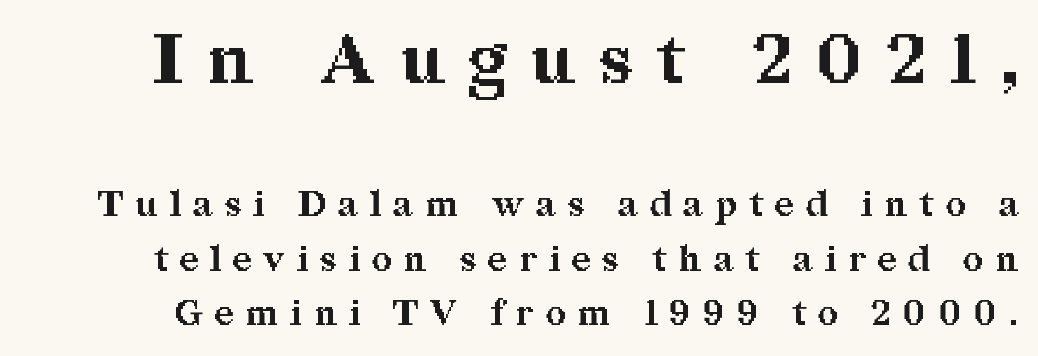
{"serif": "yes", "italic": "no", "bold": "yes", "weight": "bold", "width": "normal", "stroke_contrast": "medium", "x_height": "medium", "monospaced": "no", "underline": "no", "line_spacing": "normal", "line_spacing_ratio": 1.55, "letter_spacing": "wide", "letter_spacing_em": 0.36, "larger_block": "first", "size_ratio": 2.0, "glyph_px": 70}
